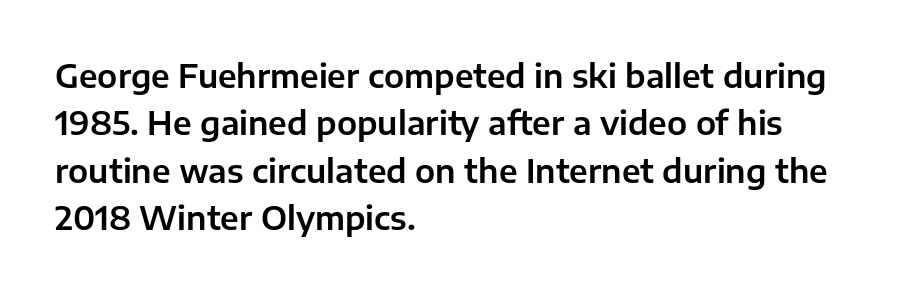
Q: Is the text italic (slanted)? A: No, it is upright.
Q: Is the typeface a serif or a sans-serif typeface? A: Sans-serif.
Q: Is the text underlined? A: No.
Q: How is the paragraph aligned? A: Left-aligned.
Q: Is the spacing between letters normal or unusually wide? A: Normal.
Q: Is the spacing between lines tight, normal or loose? A: Normal.
Q: Width (condensed, normal, or wide)? A: Normal.
Q: Stroke contrast? A: Low.
Q: x-height? A: Medium.
Q: Monospaced? A: No.
